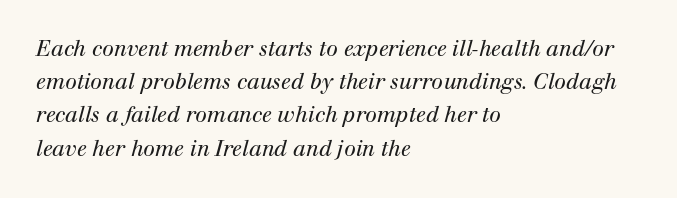
{"italic": "yes", "lean": "right", "slant_degrees": 12, "bold": "no", "underline": "no", "align": "left", "line_spacing": "normal", "line_spacing_ratio": 1.58, "letter_spacing": "normal", "letter_spacing_em": 0.0, "glyph_px": 21}
